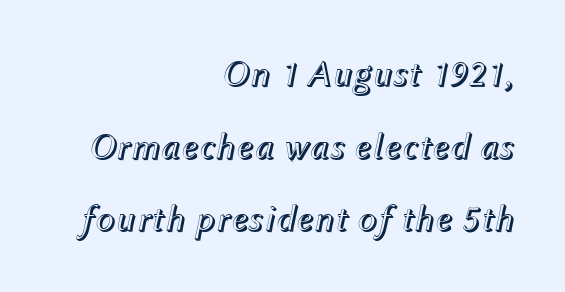
{"italic": "yes", "lean": "right", "slant_degrees": 12, "width": "normal", "x_height": "medium", "monospaced": "no", "underline": "no", "align": "right", "line_spacing": "loose", "line_spacing_ratio": 1.96, "letter_spacing": "normal", "letter_spacing_em": 0.0, "glyph_px": 37}
